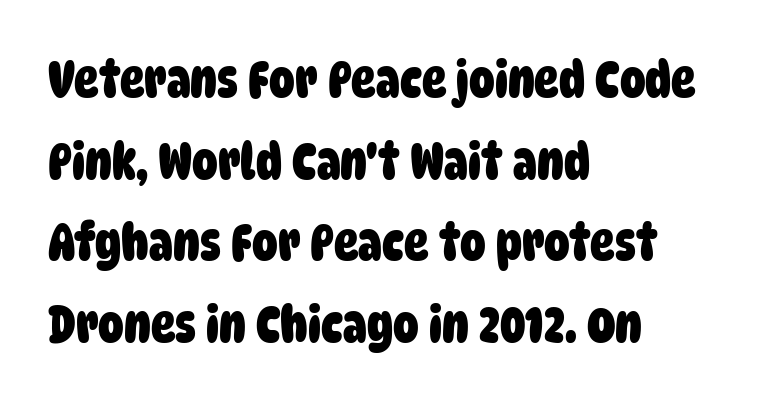
Q: Is the text bold? A: Yes.
Q: Is the typeface a serif or a sans-serif typeface? A: Sans-serif.
Q: Is the text underlined? A: No.
Q: How is the paragraph aligned? A: Left-aligned.
Q: Is the spacing between letters normal or unusually wide? A: Normal.
Q: Is the spacing between lines tight, normal or loose? A: Normal.
Q: Width (condensed, normal, or wide)? A: Condensed.
Q: Stroke contrast? A: Low.
Q: x-height? A: Large.
Q: Monospaced? A: No.
